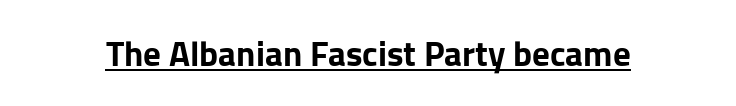
Letterform terminals end flat and unadorned throughout the passage. Observe the ordinary spacing: letters are neighbours, not strangers. Plenty of ink on the page — the face is bold. Varying glyph widths throughout — classic text-font behaviour. The words here are underlined.
